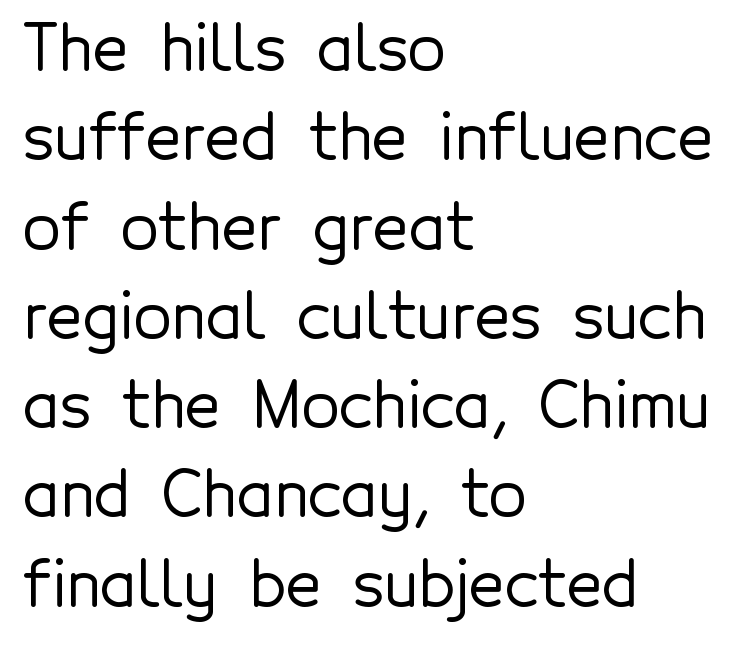
The image shows 62 px sans-serif type, upright; set left-aligned, normal line spacing (1.44x), normal letter spacing, not underlined; a medium x-height.
